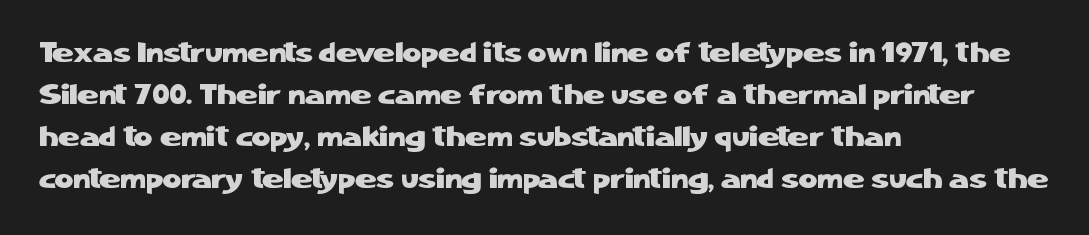
Glance below the letters and you will spot only blank space. This sample keeps an unexceptional amount of space between lines. The letters sit at their default tracking, neither squeezed nor spread. Serif or sans? Sans — the stroke terminals are bare. Varying glyph widths throughout — classic text-font behaviour. The font's upright variant was chosen for this text.
